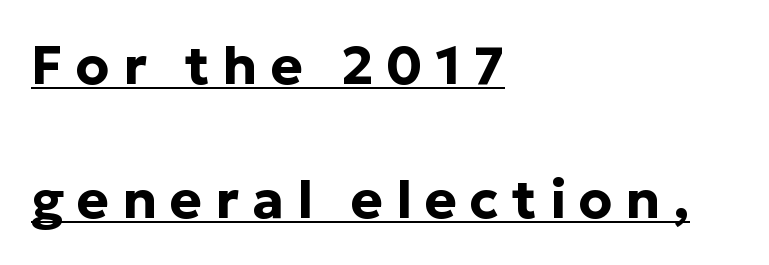
{"serif": "no", "italic": "no", "bold": "yes", "weight": "bold", "width": "normal", "stroke_contrast": "low", "x_height": "medium", "monospaced": "no", "underline": "yes", "align": "left", "line_spacing": "loose", "line_spacing_ratio": 2.49, "letter_spacing": "wide", "letter_spacing_em": 0.24, "glyph_px": 54}
